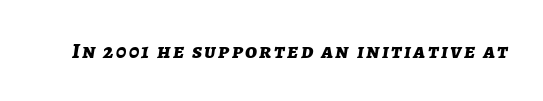
{"italic": "yes", "lean": "right", "slant_degrees": 7, "bold": "yes", "underline": "no", "glyph_px": 22}
